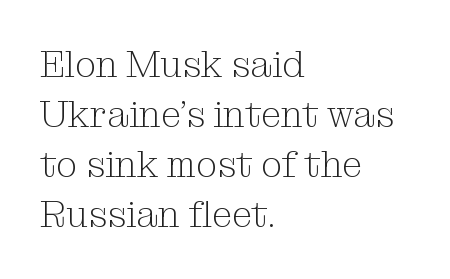
{"serif": "yes", "italic": "no", "bold": "no", "weight": "light", "width": "normal", "stroke_contrast": "medium", "x_height": "medium", "monospaced": "no", "underline": "no", "align": "left", "line_spacing": "normal", "line_spacing_ratio": 1.35, "letter_spacing": "normal", "letter_spacing_em": 0.0, "glyph_px": 37}
